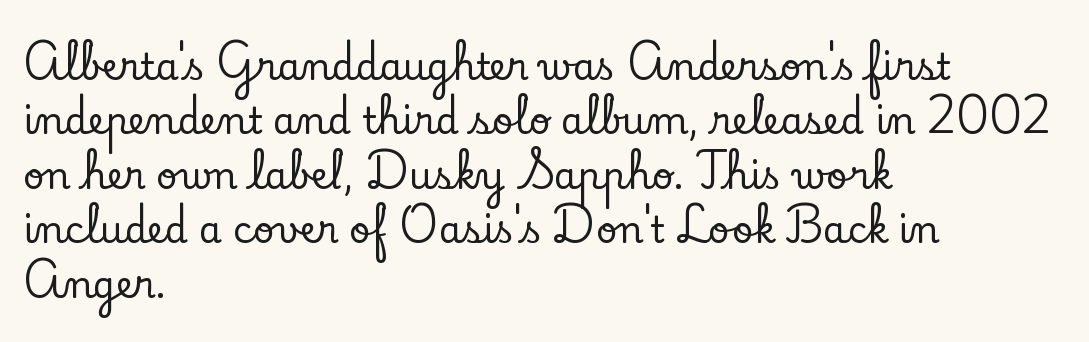
Q: Is the text italic (slanted)? A: No, it is upright.
Q: Is the typeface a serif or a sans-serif typeface? A: Serif.
Q: Is the text underlined? A: No.
Q: How is the paragraph aligned? A: Left-aligned.
Q: Is the spacing between letters normal or unusually wide? A: Normal.
Q: Is the spacing between lines tight, normal or loose? A: Normal.
Q: Width (condensed, normal, or wide)? A: Normal.
Q: Stroke contrast? A: Low.
Q: x-height? A: Small.
Q: Monospaced? A: No.
